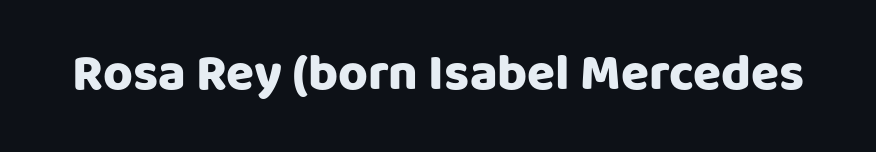
Q: Is the text bold? A: Yes.
Q: Is the text italic (slanted)? A: No, it is upright.
Q: Is the typeface a serif or a sans-serif typeface? A: Sans-serif.
Q: Is the text underlined? A: No.
Q: Is the spacing between letters normal or unusually wide? A: Normal.
Q: Width (condensed, normal, or wide)? A: Normal.
Q: Stroke contrast? A: Low.
Q: x-height? A: Large.
Q: Monospaced? A: No.
